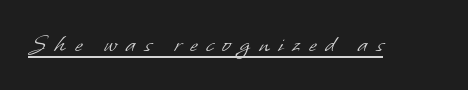
Q: Is the text bold? A: No.
Q: Is the text underlined? A: Yes.
Q: Is the spacing between letters normal or unusually wide? A: Unusually wide.
